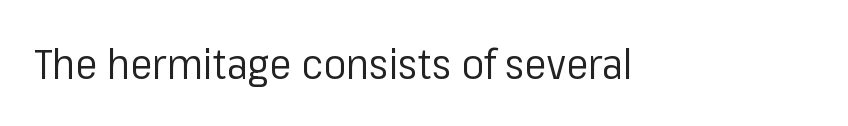
Q: Is the text bold? A: No.
Q: Is the text italic (slanted)? A: No, it is upright.
Q: Is the typeface a serif or a sans-serif typeface? A: Sans-serif.
Q: Is the text underlined? A: No.
Q: Is the spacing between letters normal or unusually wide? A: Normal.
Q: Width (condensed, normal, or wide)? A: Normal.
Q: Stroke contrast? A: Low.
Q: x-height? A: Medium.
Q: Monospaced? A: No.
